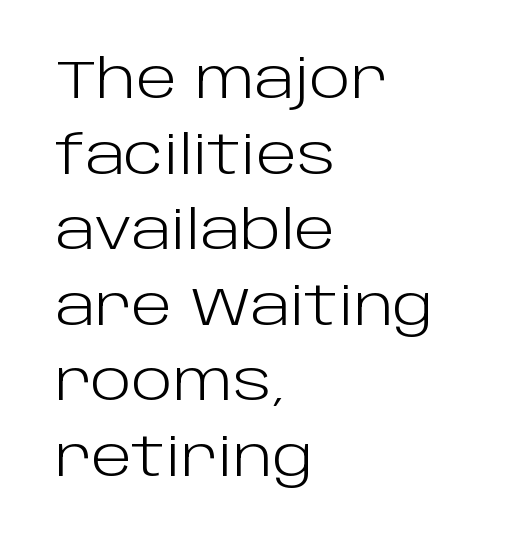
Q: Is the text bold? A: No.
Q: Is the text italic (slanted)? A: No, it is upright.
Q: Is the typeface a serif or a sans-serif typeface? A: Sans-serif.
Q: Is the text underlined? A: No.
Q: How is the paragraph aligned? A: Left-aligned.
Q: Is the spacing between letters normal or unusually wide? A: Normal.
Q: Is the spacing between lines tight, normal or loose? A: Normal.
Q: Width (condensed, normal, or wide)? A: Normal.
Q: Stroke contrast? A: Low.
Q: x-height? A: Large.
Q: Monospaced? A: No.
